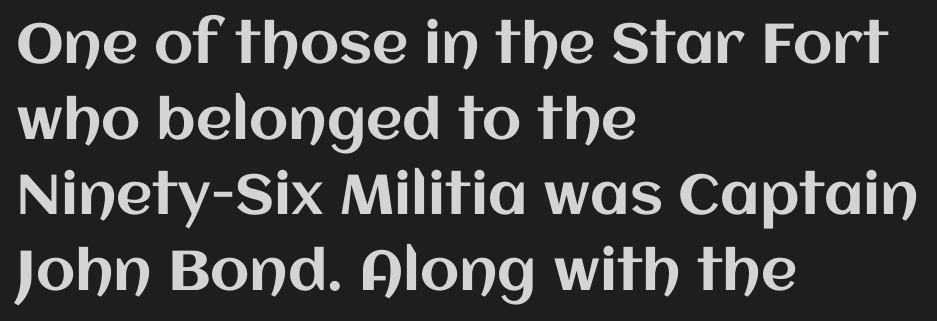
The image shows 56 px text type, upright; set left-aligned, normal line spacing (1.35x), normal letter spacing, not underlined; medium stroke contrast and a large x-height.
